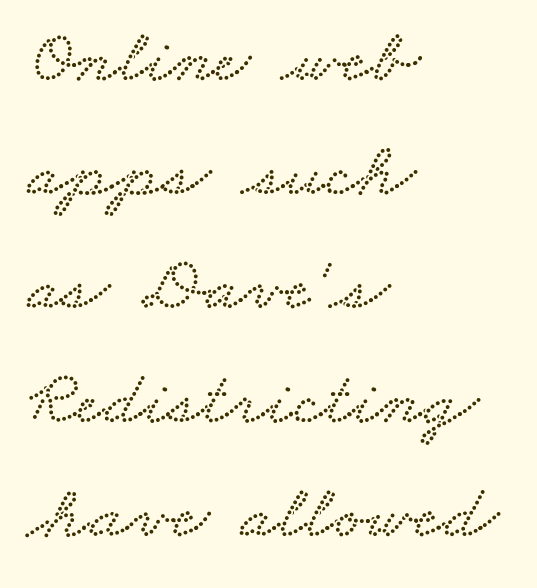
The image shows 77 px wide type; set left-aligned, normal line spacing (1.48x), normal letter spacing, not underlined; low stroke contrast and a small x-height.
